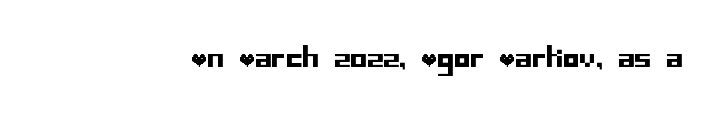
Q: Is the text italic (slanted)? A: No, it is upright.
Q: Is the text underlined? A: No.
Q: Is the spacing between letters normal or unusually wide? A: Normal.
